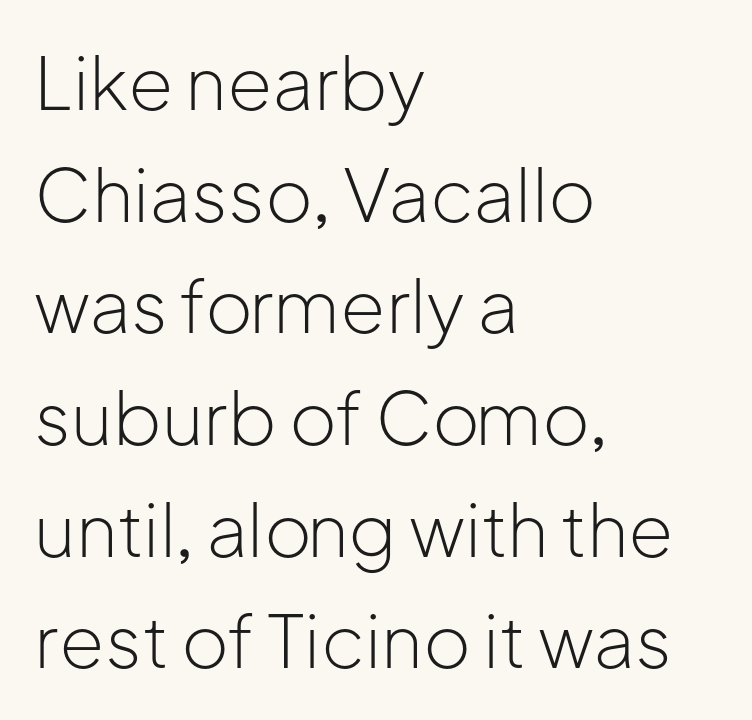
{"serif": "no", "italic": "no", "bold": "no", "weight": "light", "width": "normal", "stroke_contrast": "low", "x_height": "medium", "monospaced": "no", "underline": "no", "align": "left", "line_spacing": "normal", "line_spacing_ratio": 1.53, "letter_spacing": "normal", "letter_spacing_em": 0.0, "glyph_px": 73}
